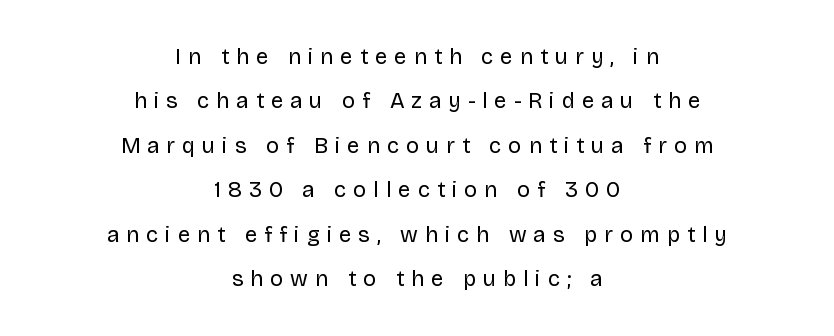
Q: Is the text bold? A: No.
Q: Is the text italic (slanted)? A: No, it is upright.
Q: Is the text underlined? A: No.
Q: How is the paragraph aligned? A: Centered.
Q: Is the spacing between letters normal or unusually wide? A: Unusually wide.
Q: Is the spacing between lines tight, normal or loose? A: Loose.
